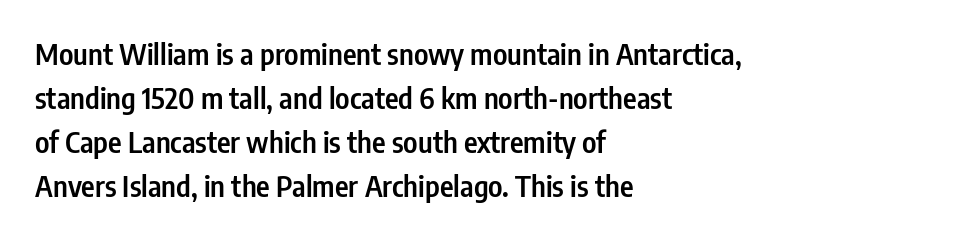
{"serif": "no", "italic": "no", "bold": "semi", "weight": "semibold", "width": "condensed", "stroke_contrast": "low", "x_height": "medium", "monospaced": "no", "underline": "no", "align": "left", "line_spacing": "normal", "line_spacing_ratio": 1.52, "letter_spacing": "normal", "letter_spacing_em": 0.0, "glyph_px": 29}
